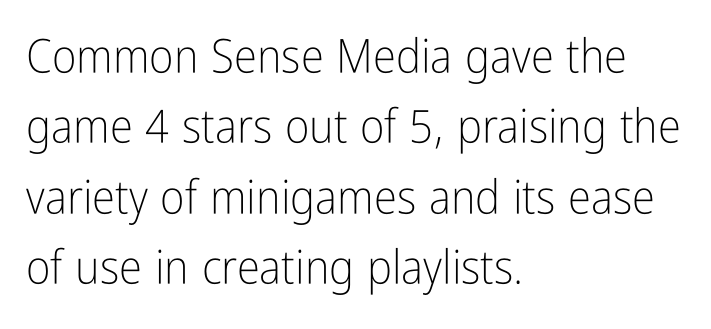
{"serif": "no", "italic": "no", "bold": "no", "weight": "light", "width": "condensed", "stroke_contrast": "low", "x_height": "medium", "monospaced": "no", "underline": "no", "align": "left", "line_spacing": "normal", "line_spacing_ratio": 1.5, "letter_spacing": "normal", "letter_spacing_em": 0.0, "glyph_px": 47}
